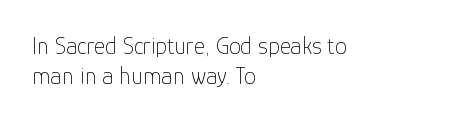
{"italic": "no", "bold": "no", "underline": "no", "align": "left", "line_spacing": "normal", "line_spacing_ratio": 1.26, "letter_spacing": "normal", "letter_spacing_em": 0.0, "glyph_px": 24}
